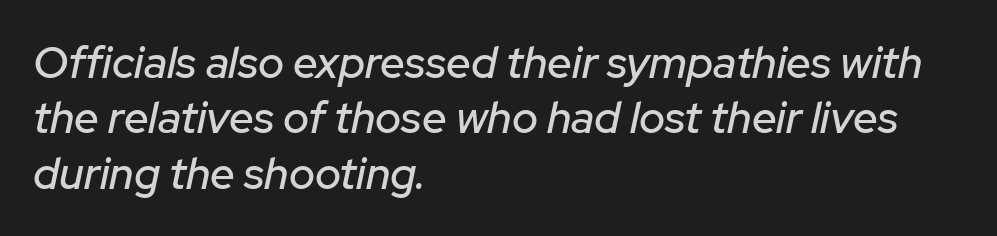
You could not count columns in this text — the font is proportionally spaced. The baseline area is clear. Characters follow at the spacing the type designer built in. Vertical spacing — default. Line beginnings align vertically; line endings do not. Tall strokes in this sample are angled rather than plumb.
